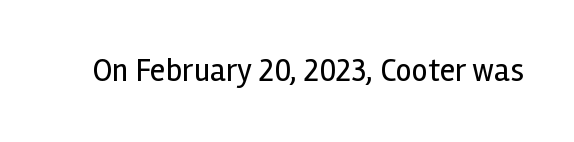
Q: Is the text bold? A: No.
Q: Is the text italic (slanted)? A: No, it is upright.
Q: Is the typeface a serif or a sans-serif typeface? A: Sans-serif.
Q: Is the text underlined? A: No.
Q: Is the spacing between letters normal or unusually wide? A: Normal.
Q: Width (condensed, normal, or wide)? A: Normal.
Q: x-height? A: Medium.
Q: Monospaced? A: No.
